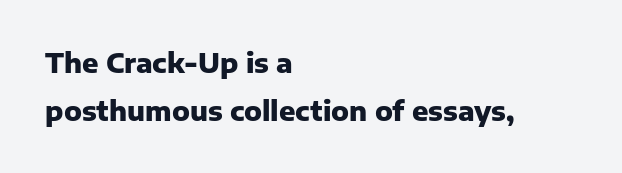
{"italic": "no", "bold": "yes", "underline": "no", "align": "left", "line_spacing_ratio": 1.79, "letter_spacing": "normal", "letter_spacing_em": 0.0, "glyph_px": 27}
